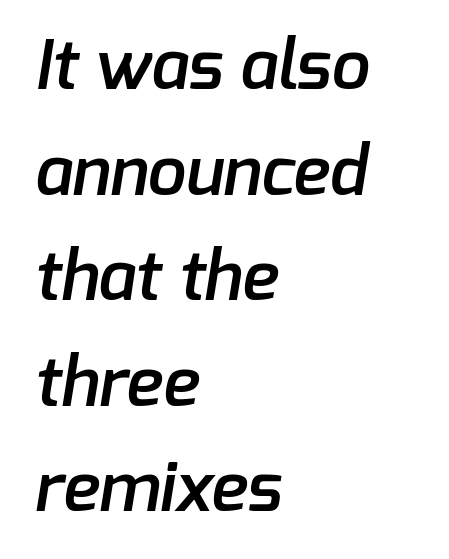
The image shows 69 px semibold sans-serif type; set left-aligned, normal line spacing (1.53x), normal letter spacing, not underlined; low stroke contrast and a medium x-height.
